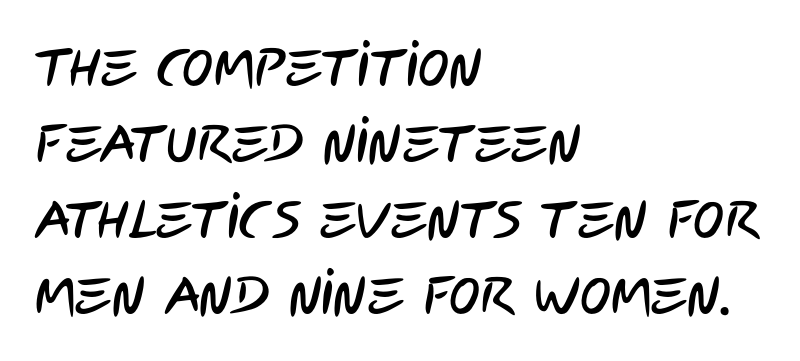
Q: Is the typeface a serif or a sans-serif typeface? A: Sans-serif.
Q: Is the text underlined? A: No.
Q: How is the paragraph aligned? A: Left-aligned.
Q: Is the spacing between letters normal or unusually wide? A: Normal.
Q: Is the spacing between lines tight, normal or loose? A: Normal.
Q: Width (condensed, normal, or wide)? A: Condensed.
Q: Stroke contrast? A: Low.
Q: x-height? A: Large.
Q: Monospaced? A: No.
